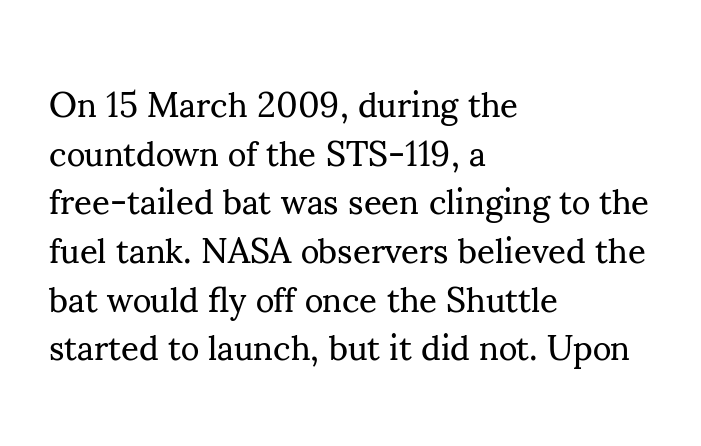
The image shows 35 px regular-weight serif type, upright; set left-aligned, normal line spacing (1.39x), normal letter spacing, not underlined; medium stroke contrast and a small x-height.
